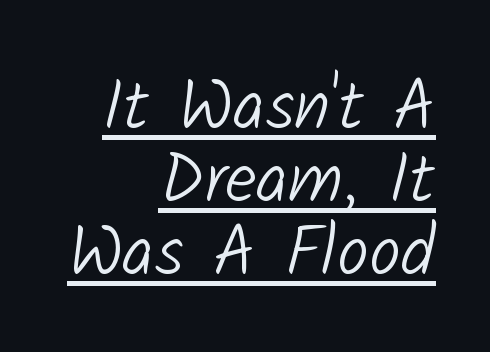
Type style note: lacks serifs. If you drew a ruler down the right edge, every line would touch it. Regarding leading, the lines here are crowded together. The weight would be labelled regular, book, light, or lighter still. Letter spacing: default.
